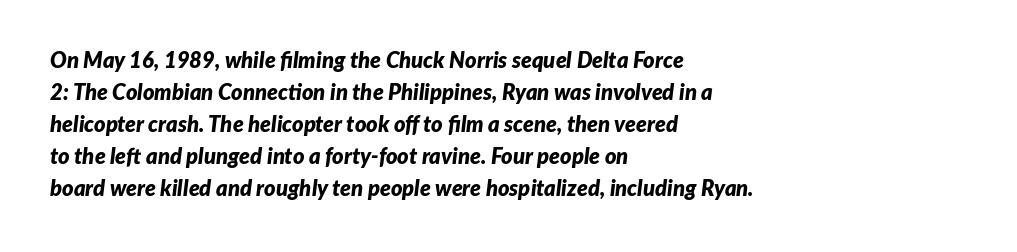
{"italic": "yes", "lean": "right", "slant_degrees": 7, "bold": "yes", "underline": "no", "align": "left", "line_spacing": "normal", "line_spacing_ratio": 1.46, "letter_spacing": "normal", "letter_spacing_em": 0.0, "glyph_px": 22}
